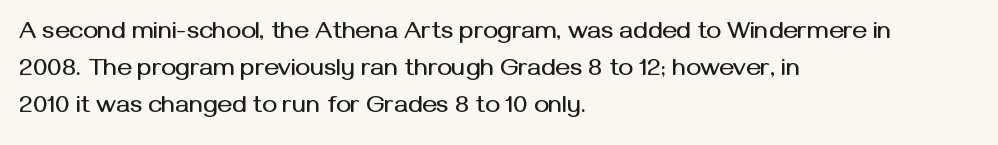
Q: Is the text italic (slanted)? A: No, it is upright.
Q: Is the text underlined? A: No.
Q: How is the paragraph aligned? A: Left-aligned.
Q: Is the spacing between letters normal or unusually wide? A: Normal.
Q: Is the spacing between lines tight, normal or loose? A: Normal.
